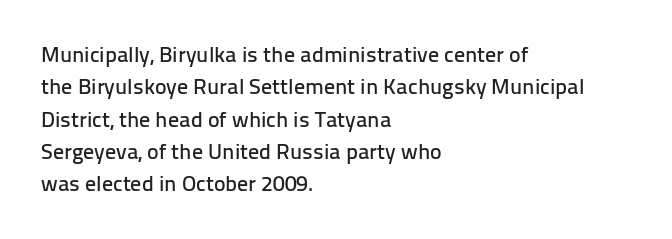
Bare-footed words on every line. The space between consecutive lines is moderate. Caption: standard tracking, unaltered. The lettering holds an erect, upright posture throughout. The text block is weighted toward the left margin, trailing off unevenly rightward.
